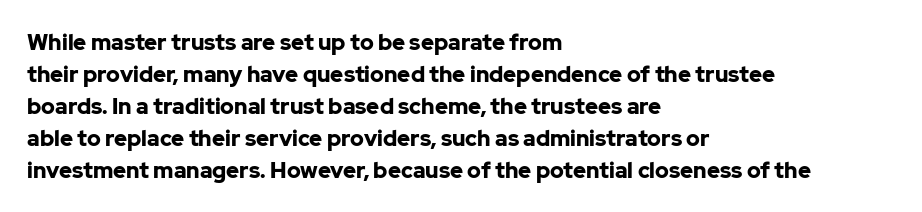
The image shows 22 px bold type, upright; set left-aligned, normal line spacing (1.45x), normal letter spacing, not underlined.
